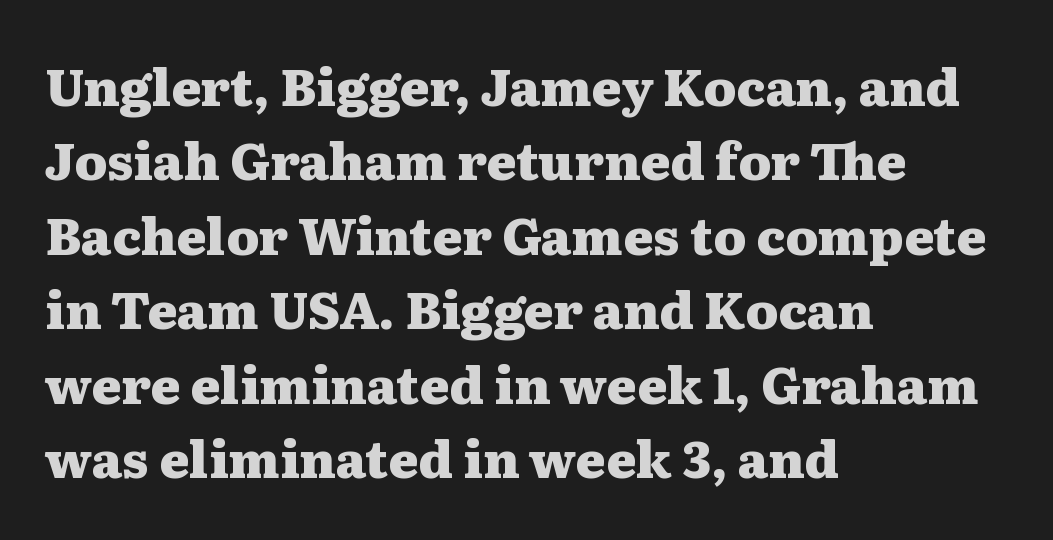
Small tapered or slab feet sit at the stroke ends, so this counts as serif. The axis of the letterforms is exactly vertical. Short note: letters normally spaced. A full-strength bold gives these letters their thick strokes. You could not count columns in this text — the font is proportionally spaced. Alignment: flush left.
